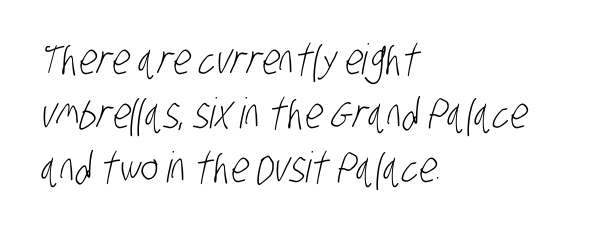
Descenders hang freely into open space. This rendering employs a face without finishing strokes, i.e., a sans-serif. Does the copy run flush right? No — it runs flush left. Stems here are at most as thick as an everyday book face.
